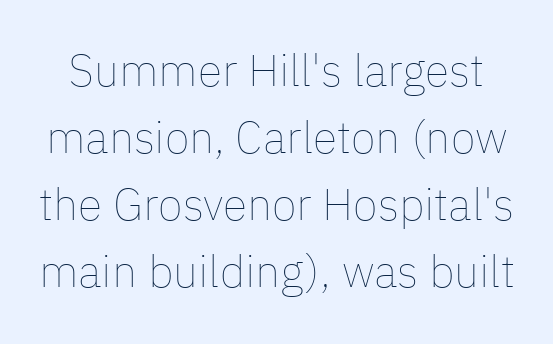
{"italic": "no", "bold": "no", "weight": "thin", "width": "normal", "stroke_contrast": "low", "x_height": "medium", "monospaced": "no", "underline": "no", "line_spacing": "normal", "line_spacing_ratio": 1.49, "letter_spacing": "normal", "letter_spacing_em": 0.0, "glyph_px": 45}
